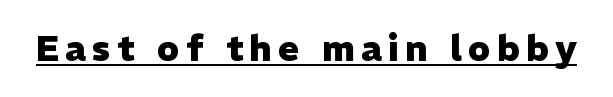
The image shows 35 px heavy sans-serif type, upright; set underlined; low stroke contrast and a medium x-height.
